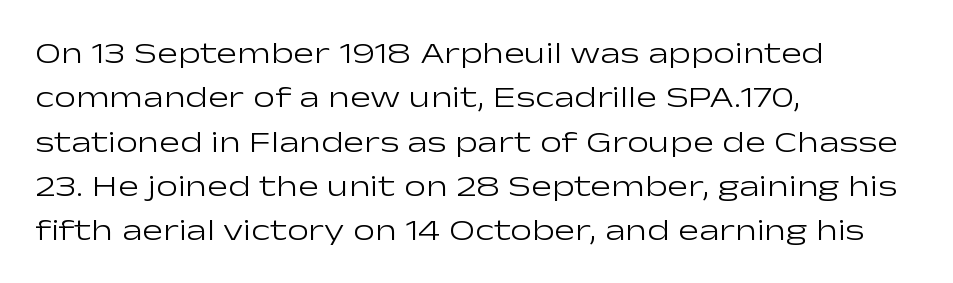
Glyph-to-glyph distance matches everyday printed text. The face used here is proportionally spaced, like ordinary book or web type. The passage shown is not bold in any degree. Each line starts at the same left margin while the right side varies. Baseline-to-baseline distance is the conventional proportion of letter height.
